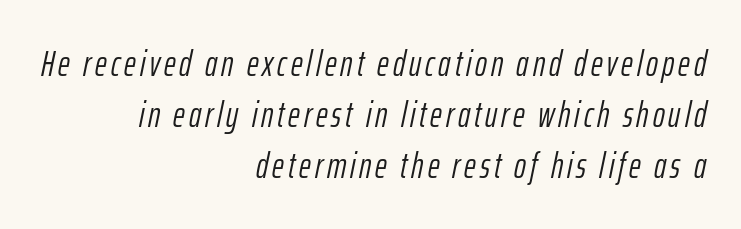
The image shows 36 px light, condensed type, italic (leaning right); set right-aligned, normal line spacing (1.41x), not underlined; low stroke contrast and a medium x-height.
